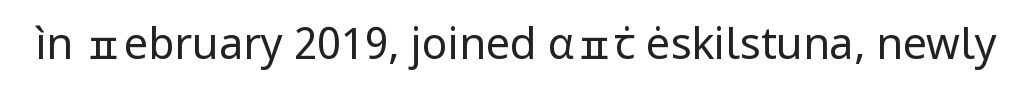
{"serif": "no", "italic": "no", "bold": "no", "weight": "regular", "width": "normal", "stroke_contrast": "low", "x_height": "medium", "monospaced": "no", "underline": "no", "letter_spacing": "normal", "letter_spacing_em": 0.0, "glyph_px": 43}
